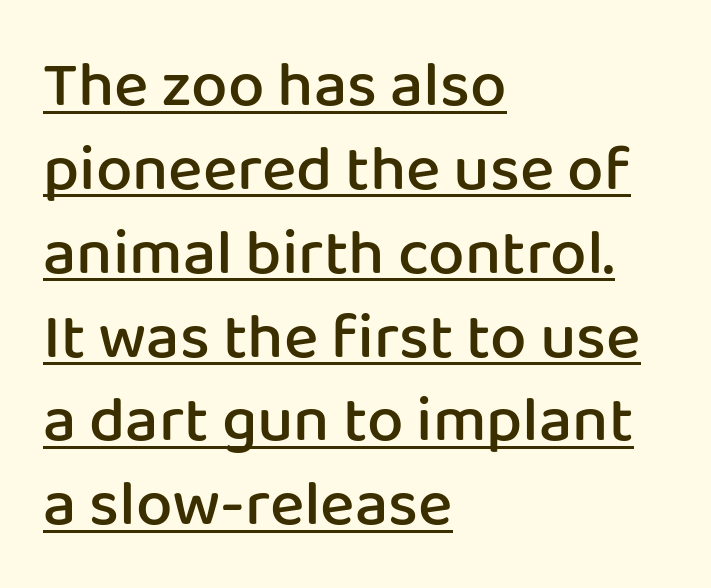
Summary of weight: moderately heavy, a semibold. Does the lettering tilt? It doesn't — this is upright. To sum up the face: it is a sans, with no serifs. Each new line begins a customary step beneath the previous one.
